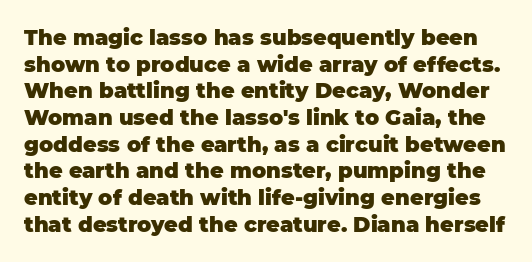
The image shows 21 px bold type, upright; set normal line spacing (1.27x), normal letter spacing, not underlined.
